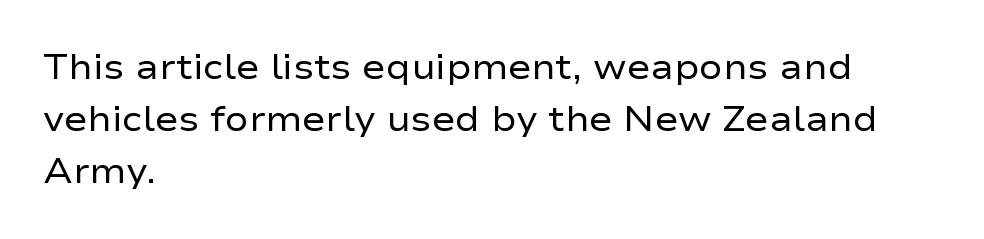
Q: Is the text bold? A: No.
Q: Is the text italic (slanted)? A: No, it is upright.
Q: Is the typeface a serif or a sans-serif typeface? A: Sans-serif.
Q: Is the text underlined? A: No.
Q: How is the paragraph aligned? A: Left-aligned.
Q: Is the spacing between letters normal or unusually wide? A: Normal.
Q: Is the spacing between lines tight, normal or loose? A: Normal.
Q: Width (condensed, normal, or wide)? A: Wide.
Q: Stroke contrast? A: Low.
Q: x-height? A: Medium.
Q: Monospaced? A: No.
